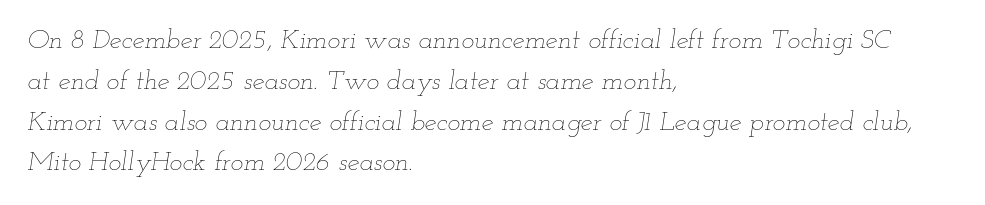
The image shows 27 px text type, italic (leaning right); set left-aligned, normal line spacing (1.51x), normal letter spacing, not underlined.
